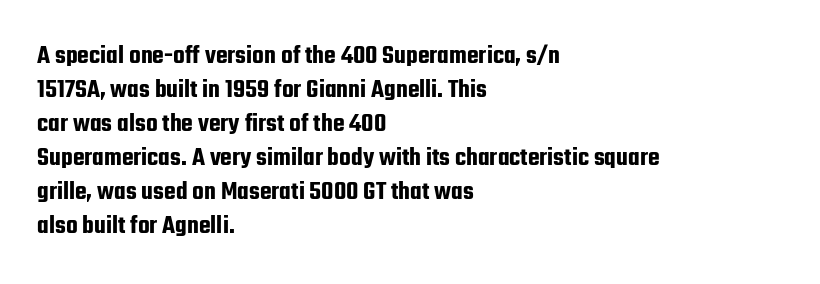
This sample uses plain, unmodified letter spacing. The setting favours the left margin, as ordinary paragraphs usually do. Does the lettering tilt? It doesn't — this is upright. Is there much room between lines? A standard amount, neither cramped nor airy.
